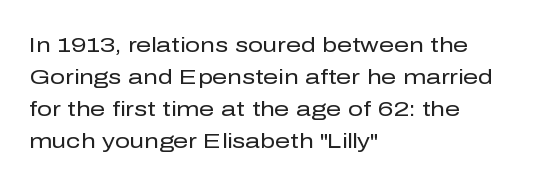
Vertical strokes here are truly vertical. The paragraph has a hard left edge and a soft right edge. The rendering uses a moderate line-height, typical for paragraphs. The cut favours lightness, reaching ordinary text weight at its darkest.
